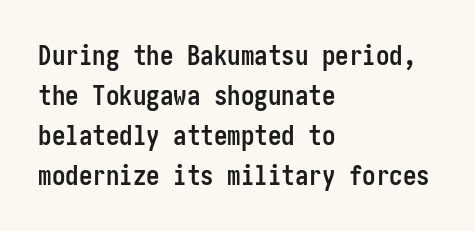
Q: Is the text bold? A: Yes.
Q: Is the text italic (slanted)? A: No, it is upright.
Q: Is the text underlined? A: No.
Q: How is the paragraph aligned? A: Left-aligned.
Q: Is the spacing between letters normal or unusually wide? A: Normal.
Q: Is the spacing between lines tight, normal or loose? A: Normal.
